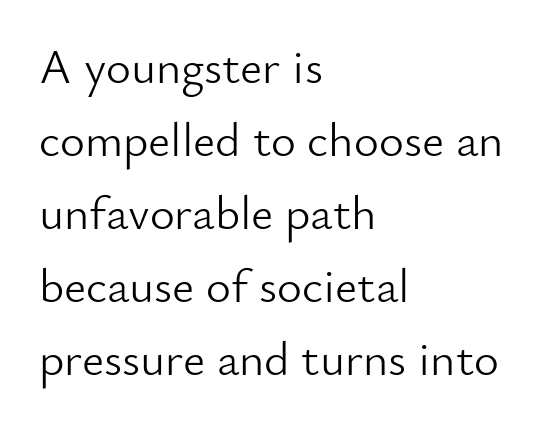
{"serif": "no", "italic": "no", "bold": "no", "weight": "light", "width": "normal", "stroke_contrast": "low", "x_height": "small", "monospaced": "no", "underline": "no", "align": "left", "line_spacing": "normal", "line_spacing_ratio": 1.52, "letter_spacing": "normal", "letter_spacing_em": 0.0, "glyph_px": 48}
